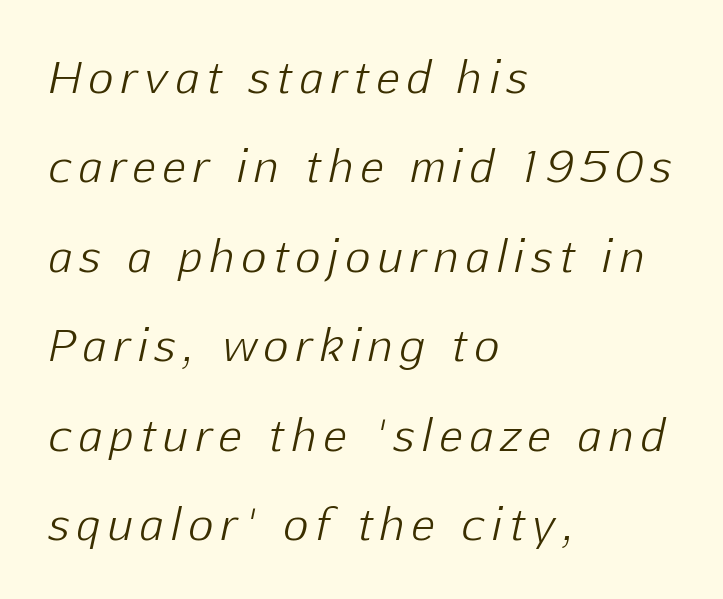
{"italic": "yes", "lean": "right", "slant_degrees": 12, "bold": "no", "weight": "light", "width": "normal", "stroke_contrast": "low", "x_height": "medium", "monospaced": "no", "underline": "no", "align": "left", "line_spacing": "loose", "line_spacing_ratio": 2.08, "glyph_px": 43}
